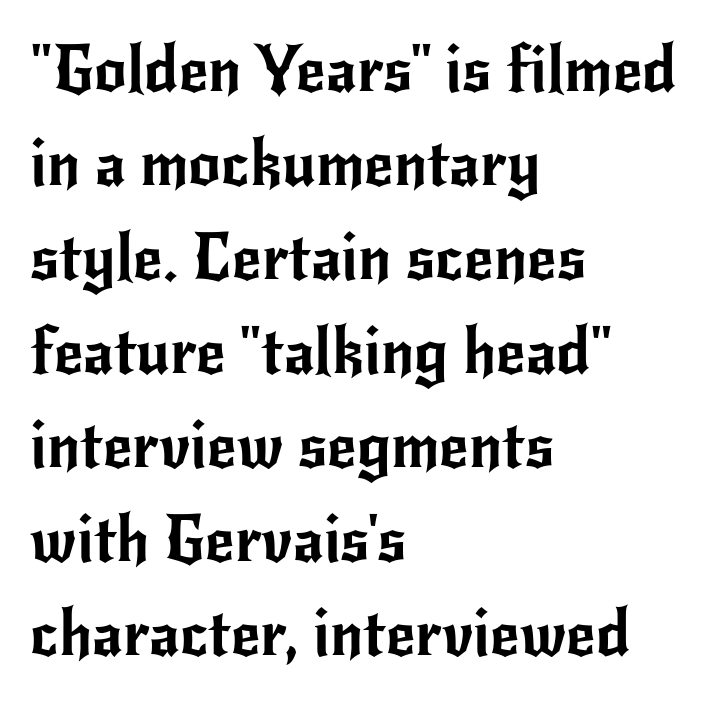
Q: Is the text italic (slanted)? A: No, it is upright.
Q: Is the typeface a serif or a sans-serif typeface? A: Sans-serif.
Q: Is the text underlined? A: No.
Q: How is the paragraph aligned? A: Left-aligned.
Q: Is the spacing between letters normal or unusually wide? A: Normal.
Q: Is the spacing between lines tight, normal or loose? A: Normal.
Q: Width (condensed, normal, or wide)? A: Normal.
Q: Stroke contrast? A: Low.
Q: x-height? A: Small.
Q: Monospaced? A: No.
